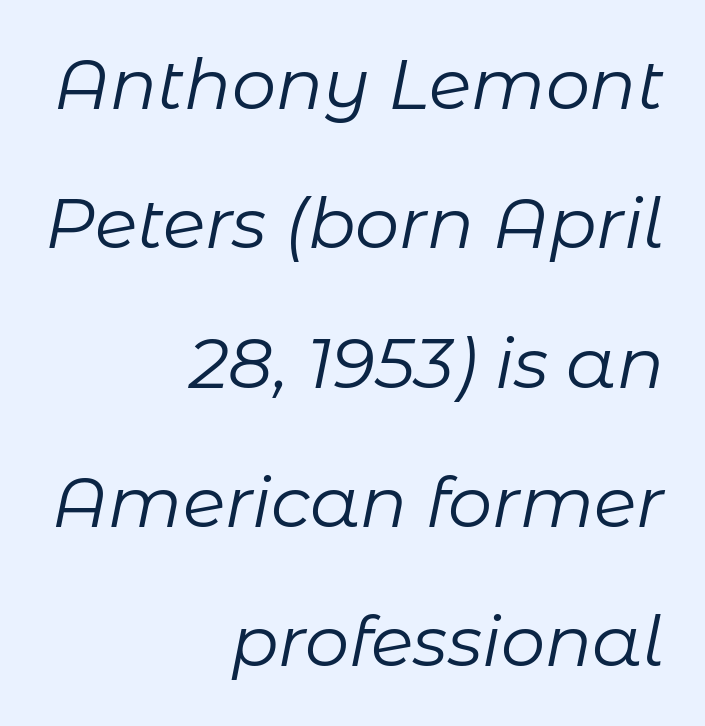
The image shows 70 px regular-weight type, italic (leaning right); set right-aligned, loose line spacing (1.99x), normal letter spacing, not underlined; low stroke contrast and a medium x-height.
